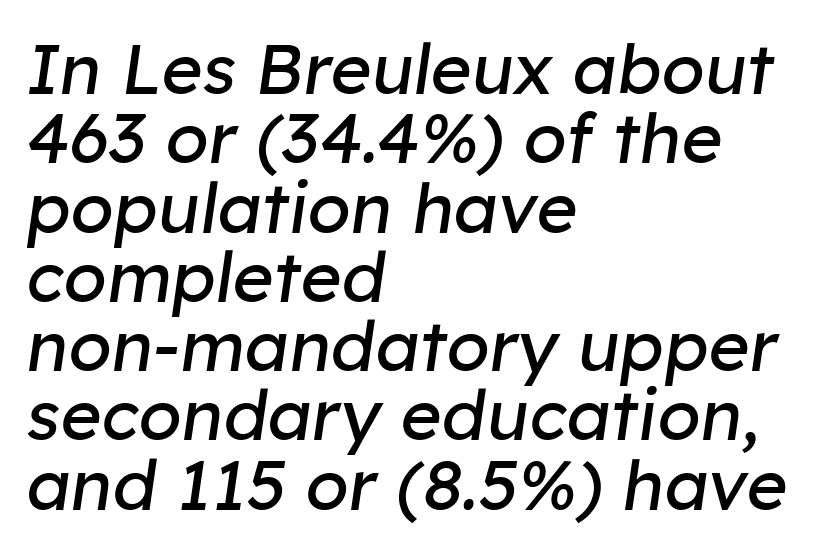
{"italic": "yes", "lean": "right", "slant_degrees": 8, "bold": "no", "weight": "regular", "width": "normal", "stroke_contrast": "low", "x_height": "medium", "monospaced": "no", "underline": "no", "align": "left", "line_spacing": "tight", "line_spacing_ratio": 0.99, "letter_spacing": "normal", "letter_spacing_em": 0.0, "glyph_px": 70}
